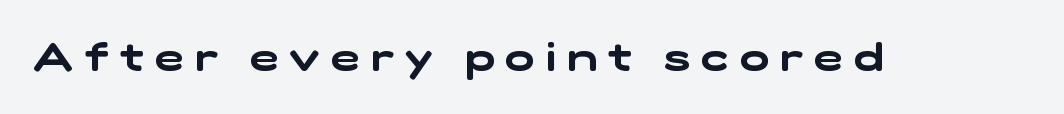
The image shows 39 px wide sans-serif type; set unusually wide letter spacing (+0.29 em), not underlined; low stroke contrast and a medium x-height.
